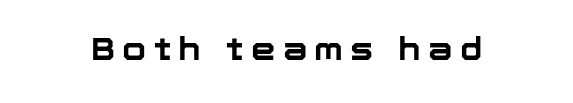
Someone cranked the tracking dial way up on this one. Looks like regular typesetting: each glyph gets only the width it needs. When letters stand straight like this, we call the style roman or upright. I'd call this a sans setting — the letters go barefoot. Just letters on the line, the space beneath them empty.
